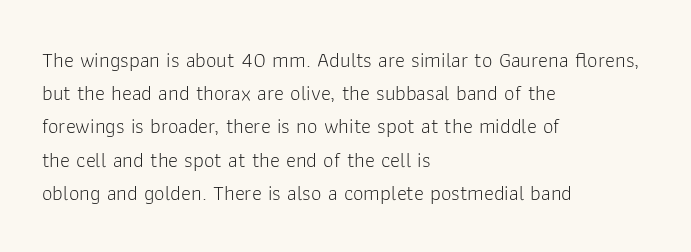
The image shows 21 px text type, upright; set left-aligned, normal line spacing (1.58x), normal letter spacing, not underlined.
